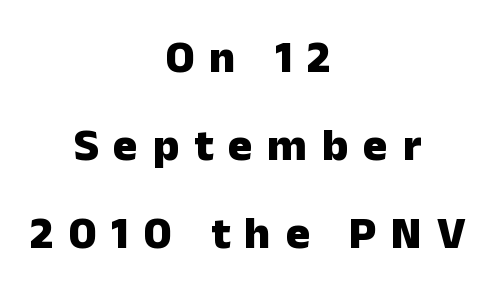
The image shows 46 px heavy sans-serif type, upright; set centered, loose line spacing (1.91x), unusually wide letter spacing (+0.32 em), not underlined; low stroke contrast and a medium x-height.
